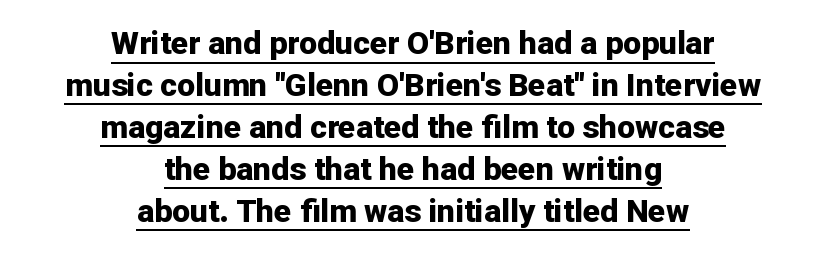
Every stem runs plumb, perpendicular to the baseline. The whitespace from short lines is split evenly between both sides. Heavy-handed strokes throughout: this text is bold. You could not count columns in this text — the font is proportionally spaced. Leading: standard.
